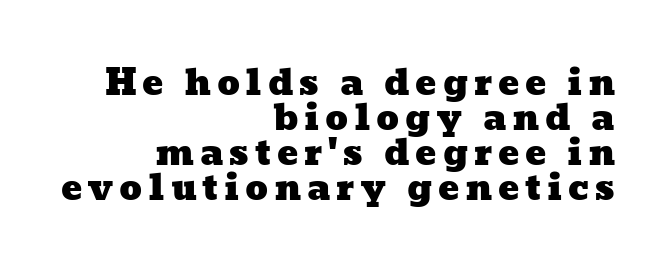
Q: Is the text underlined? A: No.
Q: How is the paragraph aligned? A: Right-aligned.
Q: Is the spacing between lines tight, normal or loose? A: Tight.
Q: Width (condensed, normal, or wide)? A: Wide.
Q: Stroke contrast? A: Low.
Q: x-height? A: Medium.
Q: Monospaced? A: No.
